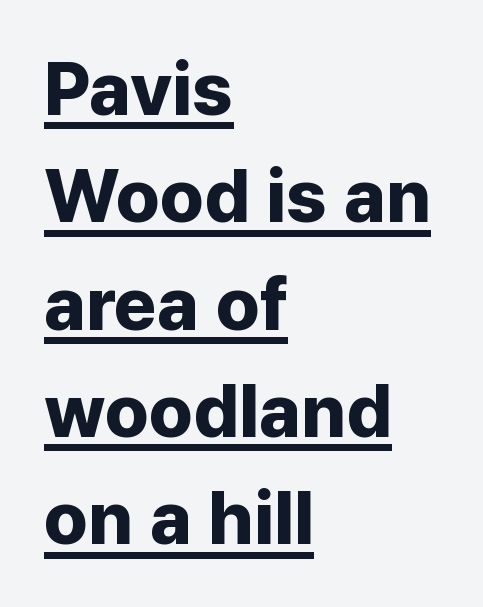
{"serif": "no", "italic": "no", "bold": "yes", "weight": "bold", "width": "normal", "stroke_contrast": "low", "x_height": "medium", "monospaced": "no", "underline": "yes", "align": "left", "line_spacing": "normal", "line_spacing_ratio": 1.45, "letter_spacing": "normal", "letter_spacing_em": 0.0, "glyph_px": 74}
